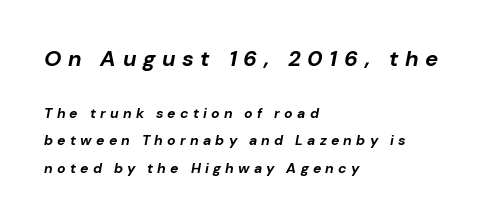
{"italic": "yes", "lean": "right", "slant_degrees": 10, "bold": "yes", "underline": "no", "align": "left", "line_spacing": "loose", "line_spacing_ratio": 1.94, "letter_spacing": "wide", "letter_spacing_em": 0.3, "larger_block": "first", "size_ratio": 1.57, "glyph_px": 22}
